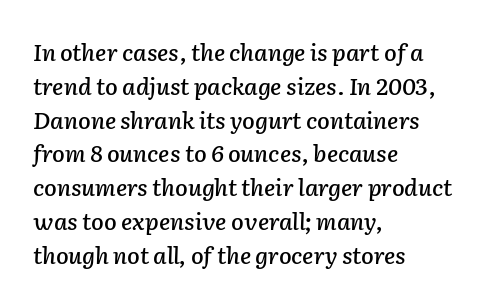
Q: Is the text italic (slanted)? A: Yes, it leans right by about 2 degrees.
Q: Is the text underlined? A: No.
Q: How is the paragraph aligned? A: Left-aligned.
Q: Is the spacing between letters normal or unusually wide? A: Normal.
Q: Is the spacing between lines tight, normal or loose? A: Normal.
